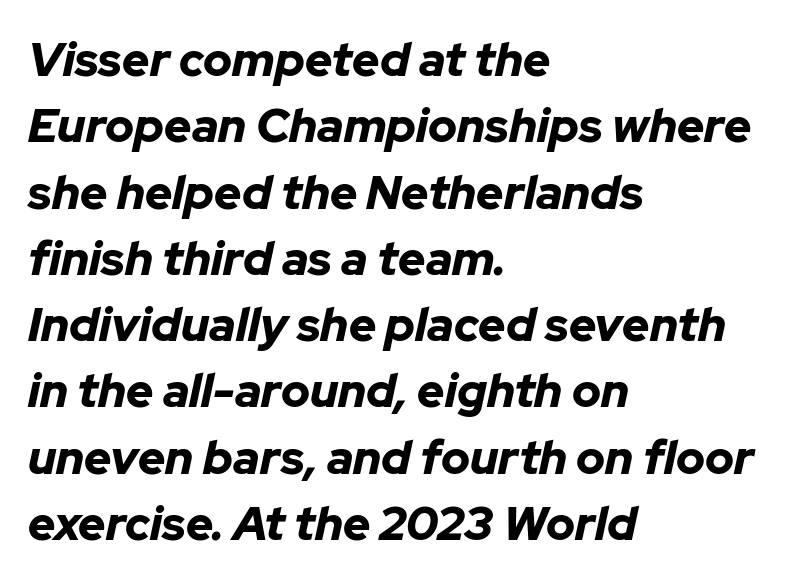
The image shows 47 px bold type, italic (leaning right); set left-aligned, normal line spacing (1.41x), normal letter spacing, not underlined; low stroke contrast and a medium x-height.
